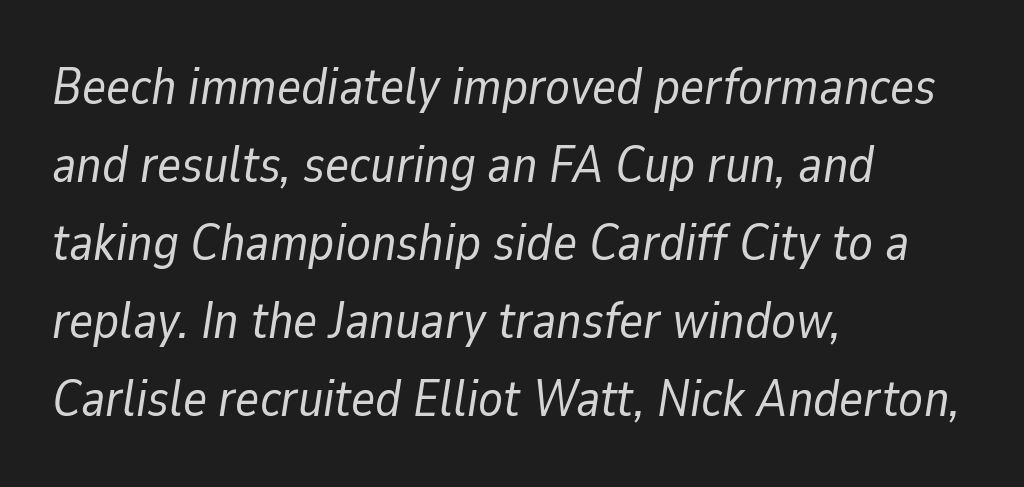
The image shows 51 px regular-weight type, italic (leaning right); set left-aligned, normal line spacing (1.53x), normal letter spacing, not underlined; low stroke contrast and a medium x-height.
